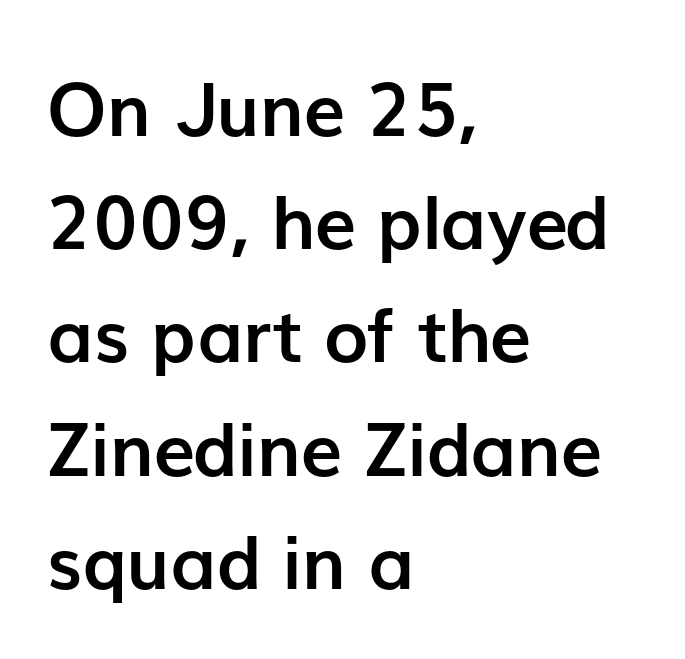
Here the designer chose a conventional face with non-uniform glyph widths. Observe the ordinary spacing: letters are neighbours, not strangers. Baseline-to-baseline distance is the conventional proportion of letter height. Clear beneath every line of the passage.
